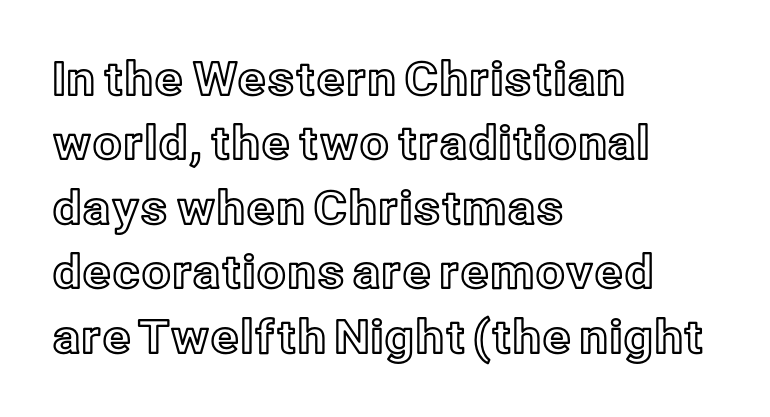
The image shows 46 px text type, upright; set left-aligned, normal line spacing (1.4x), normal letter spacing, not underlined; a medium x-height.
